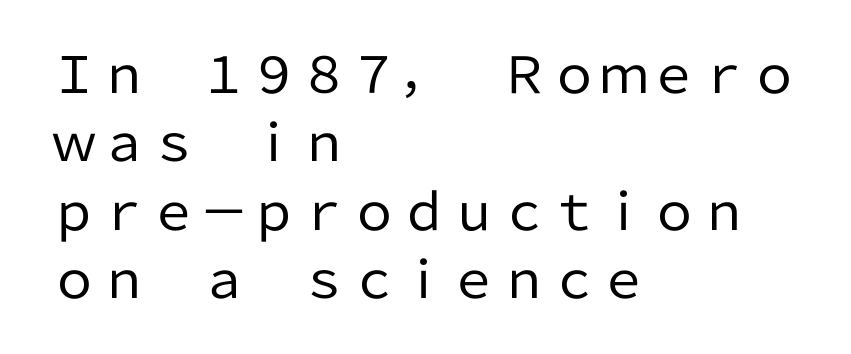
The image shows 50 px regular-weight sans-serif type, upright; set left-aligned, normal line spacing (1.37x), normal letter spacing, not underlined; low stroke contrast and a medium x-height.
